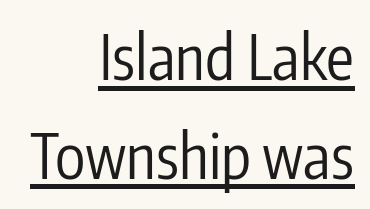
Q: Is the text bold? A: No.
Q: Is the text italic (slanted)? A: No, it is upright.
Q: Is the typeface a serif or a sans-serif typeface? A: Sans-serif.
Q: Is the text underlined? A: Yes.
Q: How is the paragraph aligned? A: Right-aligned.
Q: Is the spacing between letters normal or unusually wide? A: Normal.
Q: Is the spacing between lines tight, normal or loose? A: Normal.
Q: Width (condensed, normal, or wide)? A: Condensed.
Q: Stroke contrast? A: Low.
Q: x-height? A: Medium.
Q: Monospaced? A: No.
